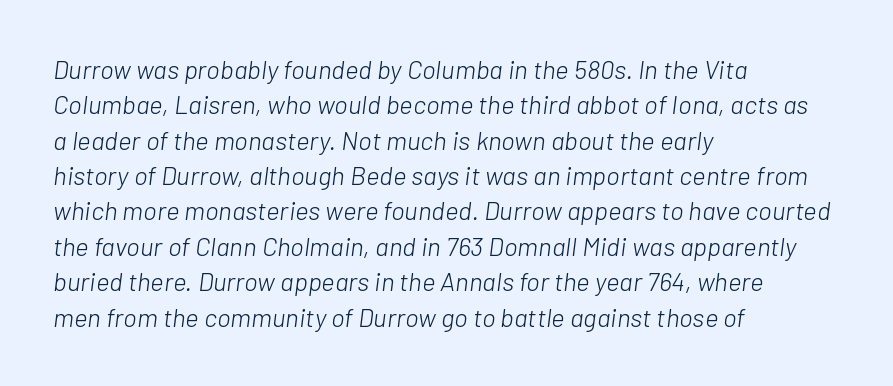
The image shows 26 px text type, italic (leaning right); set left-aligned, normal line spacing (1.36x), normal letter spacing, not underlined.
